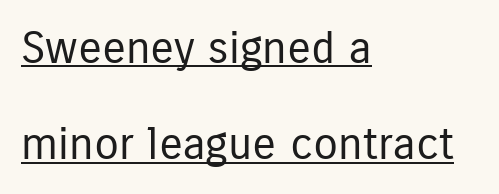
Regarding serifs, this sample does without them. You could call the tracking neutral — neither tight nor loose. Whoever set this chose breathing room over compactness in the vertical rhythm. Reading down the block, your eye returns to a fixed left position each line.
